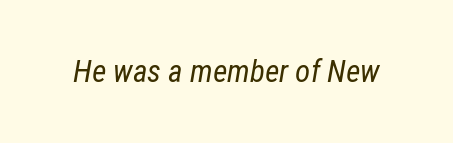
Q: Is the text bold? A: No.
Q: Is the text italic (slanted)? A: Yes, it leans right by about 12 degrees.
Q: Is the text underlined? A: No.
Q: Is the spacing between letters normal or unusually wide? A: Normal.
Q: Width (condensed, normal, or wide)? A: Condensed.
Q: Stroke contrast? A: Low.
Q: x-height? A: Medium.
Q: Monospaced? A: No.
